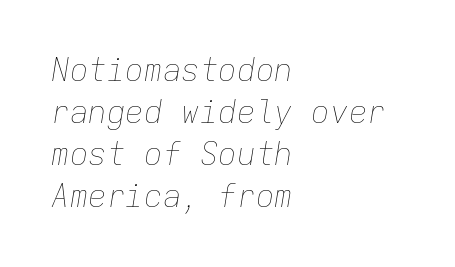
Q: Is the text bold? A: No.
Q: Is the text italic (slanted)? A: Yes, it leans right by about 9 degrees.
Q: Is the text underlined? A: No.
Q: How is the paragraph aligned? A: Left-aligned.
Q: Is the spacing between letters normal or unusually wide? A: Normal.
Q: Is the spacing between lines tight, normal or loose? A: Normal.
Q: Width (condensed, normal, or wide)? A: Normal.
Q: Stroke contrast? A: Low.
Q: x-height? A: Medium.
Q: Monospaced? A: Yes.
